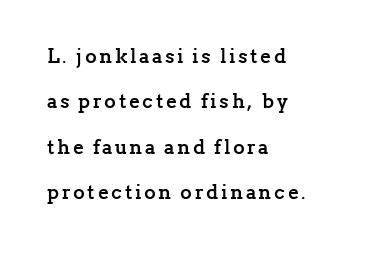
Q: Is the text bold? A: Yes.
Q: Is the text italic (slanted)? A: No, it is upright.
Q: Is the text underlined? A: No.
Q: How is the paragraph aligned? A: Left-aligned.
Q: Is the spacing between lines tight, normal or loose? A: Loose.
